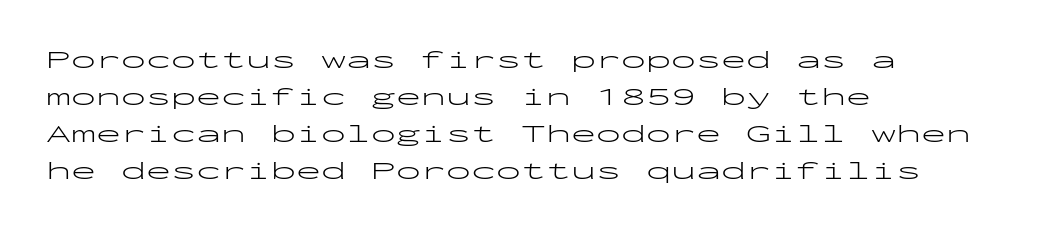
A typesetter would call this leading conventional body-copy spacing. Descender tails drop into unmarked territory. Visually the block forms a straight wall on the left and a jagged coastline on the right. Do the letters lean? They stand straight.
